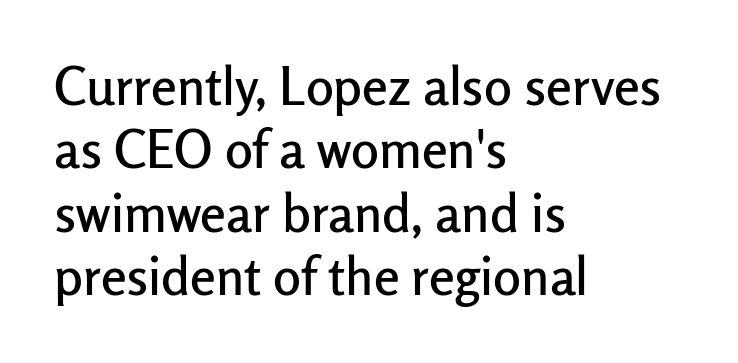
The setting favours the left margin, as ordinary paragraphs usually do. This rendering employs a face without finishing strokes, i.e., a sans-serif. Inter-character spacing is left at the font's built-in metrics. No word sits above an underline.
